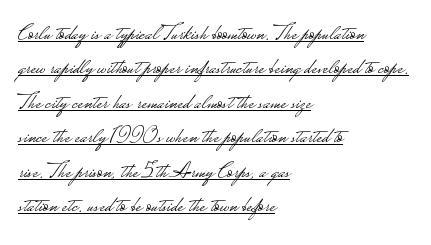
Q: Is the text bold? A: No.
Q: Is the text italic (slanted)? A: Yes.
Q: Is the text underlined? A: Yes.
Q: How is the paragraph aligned? A: Left-aligned.
Q: Is the spacing between letters normal or unusually wide? A: Normal.
Q: Is the spacing between lines tight, normal or loose? A: Normal.
